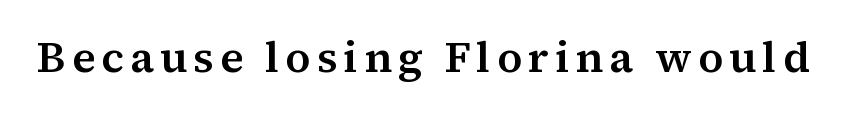
The image shows 43 px serif type, upright; set not underlined; medium stroke contrast and a medium x-height.
